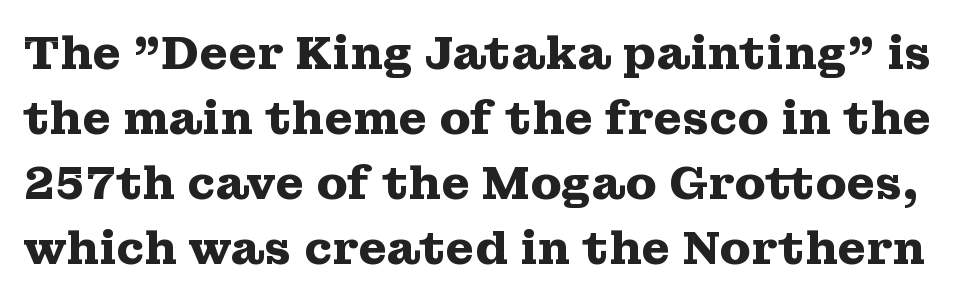
{"serif": "yes", "italic": "no", "bold": "yes", "weight": "heavy", "width": "wide", "stroke_contrast": "medium", "x_height": "medium", "monospaced": "no", "underline": "no", "line_spacing": "normal", "line_spacing_ratio": 1.41, "letter_spacing": "normal", "letter_spacing_em": 0.0, "glyph_px": 46}
